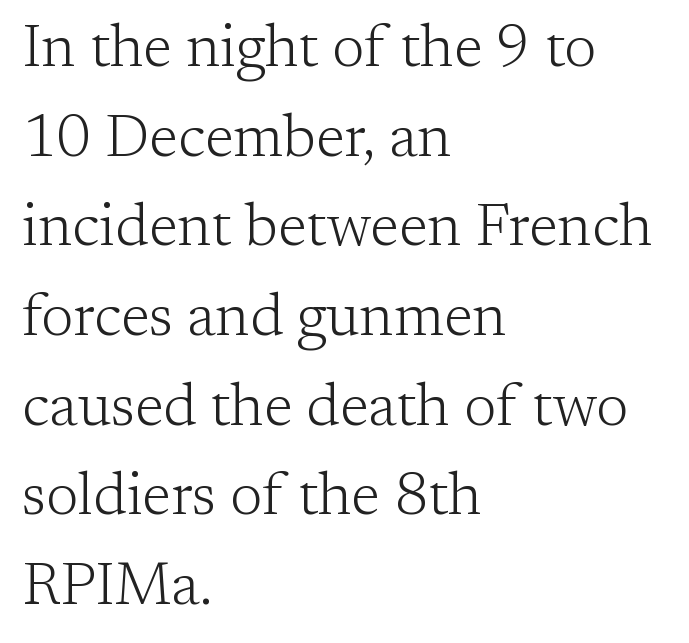
{"serif": "yes", "italic": "no", "bold": "no", "weight": "light", "width": "normal", "stroke_contrast": "low", "x_height": "medium", "monospaced": "no", "underline": "no", "align": "left", "line_spacing": "normal", "line_spacing_ratio": 1.52, "letter_spacing": "normal", "letter_spacing_em": 0.0, "glyph_px": 59}
